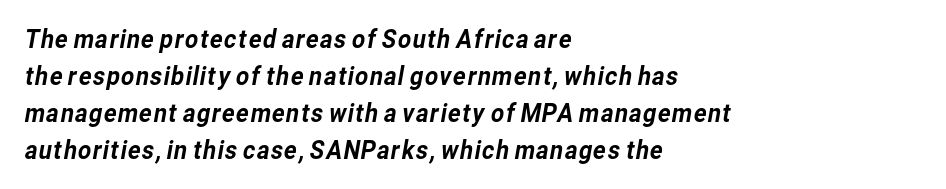
{"underline": "no", "align": "left", "line_spacing": "normal", "line_spacing_ratio": 1.42, "letter_spacing": "normal", "letter_spacing_em": 0.0, "glyph_px": 26}
